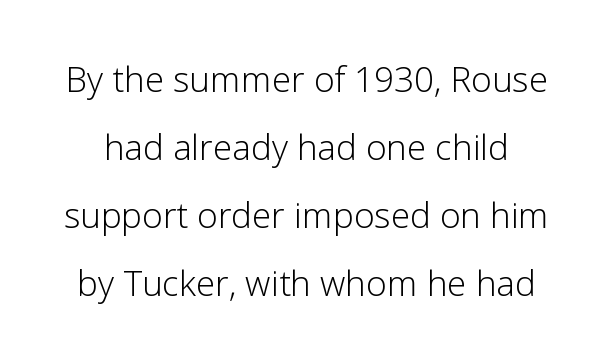
Letters rest on an invisible, unmarked baseline. No feet cap the strokes, marking this as sans-serif type. These lines are rendered in a variable-pitch font. No chunkiness to these letters — they're not bold. Posture: vertical.
